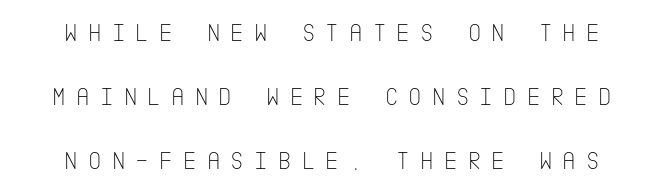
{"italic": "no", "bold": "no", "underline": "no", "line_spacing": "loose", "line_spacing_ratio": 2.47, "letter_spacing": "wide", "letter_spacing_em": 0.39, "glyph_px": 26}
